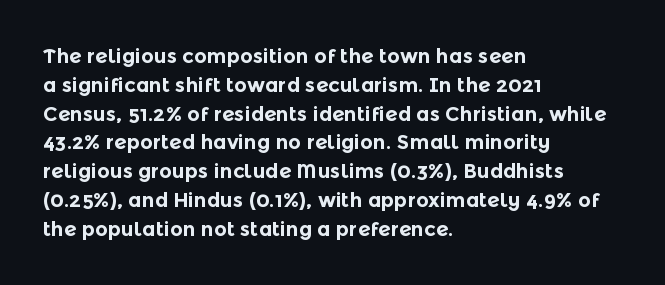
{"italic": "no", "bold": "yes", "underline": "no", "align": "left", "line_spacing": "normal", "line_spacing_ratio": 1.44, "letter_spacing": "normal", "letter_spacing_em": 0.0, "glyph_px": 20}
